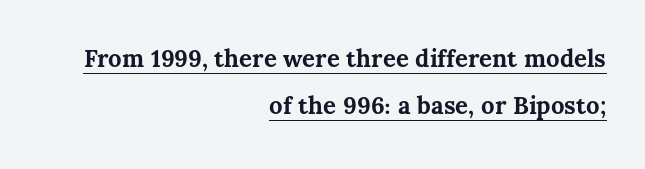
{"italic": "no", "bold": "yes", "underline": "yes", "align": "right", "line_spacing": "loose", "line_spacing_ratio": 1.96, "letter_spacing": "normal", "letter_spacing_em": 0.0, "glyph_px": 24}
